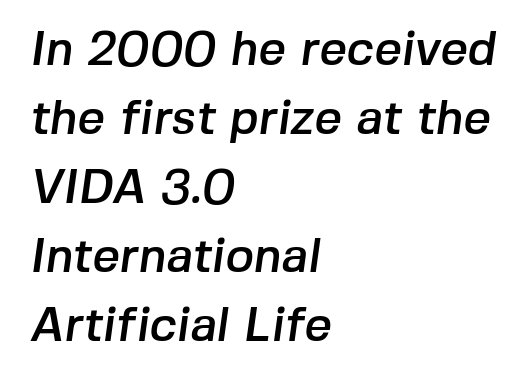
A typesetter would call this leading conventional body-copy spacing. Is this a fixed-width face? No — the glyphs have proportional, varying widths. These lines are set flush left with a ragged right edge. Plain, unruled lines of type. Examine the stroke ends and you'll find no serifs.
